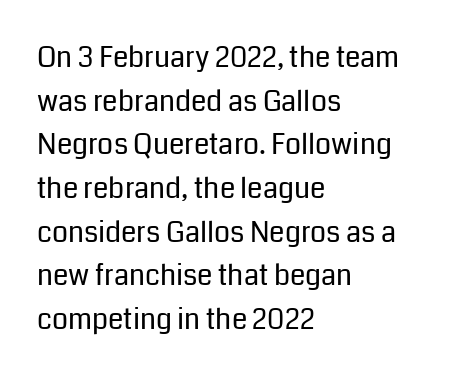
The image shows 28 px regular-weight sans-serif type, upright; set left-aligned, normal line spacing (1.56x), normal letter spacing, not underlined; low stroke contrast and a medium x-height.
